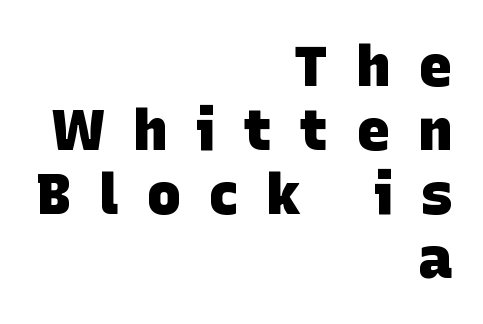
Q: Is the text bold? A: Yes.
Q: Is the typeface a serif or a sans-serif typeface? A: Sans-serif.
Q: Is the text underlined? A: No.
Q: How is the paragraph aligned? A: Right-aligned.
Q: Is the spacing between letters normal or unusually wide? A: Unusually wide.
Q: Is the spacing between lines tight, normal or loose? A: Tight.
Q: Width (condensed, normal, or wide)? A: Normal.
Q: Stroke contrast? A: Low.
Q: x-height? A: Large.
Q: Monospaced? A: No.
